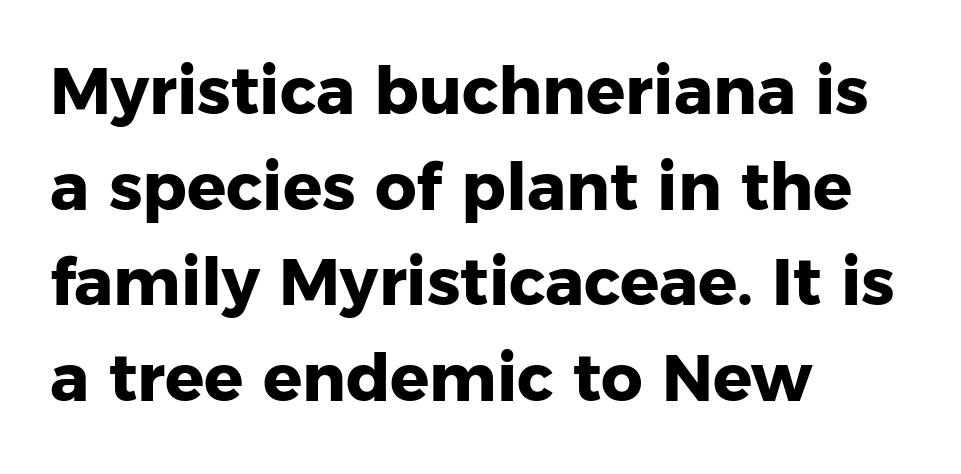
Q: Is the text bold? A: Yes.
Q: Is the text italic (slanted)? A: No, it is upright.
Q: Is the typeface a serif or a sans-serif typeface? A: Sans-serif.
Q: Is the text underlined? A: No.
Q: How is the paragraph aligned? A: Left-aligned.
Q: Is the spacing between letters normal or unusually wide? A: Normal.
Q: Is the spacing between lines tight, normal or loose? A: Normal.
Q: Width (condensed, normal, or wide)? A: Normal.
Q: Stroke contrast? A: Low.
Q: x-height? A: Medium.
Q: Monospaced? A: No.
